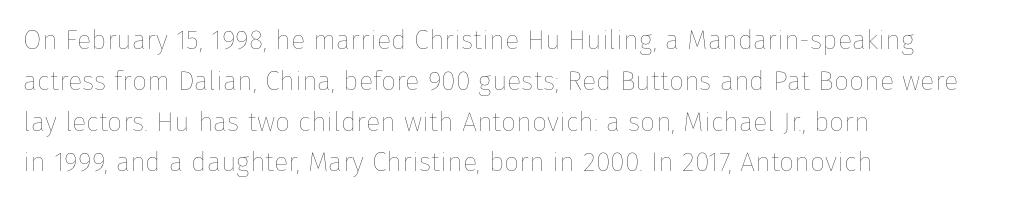
{"italic": "no", "bold": "no", "underline": "no", "align": "left", "line_spacing": "normal", "line_spacing_ratio": 1.51, "letter_spacing": "normal", "letter_spacing_em": 0.0, "glyph_px": 27}
